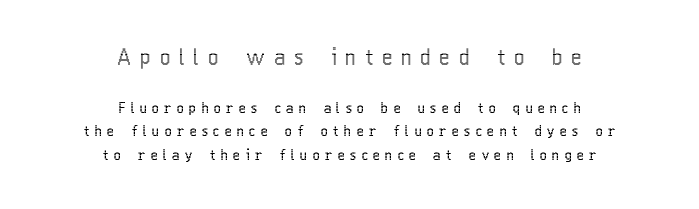
{"italic": "no", "underline": "no", "align": "center", "line_spacing": "normal", "line_spacing_ratio": 1.66, "letter_spacing": "wide", "letter_spacing_em": 0.41, "larger_block": "first", "size_ratio": 1.57, "glyph_px": 22}
